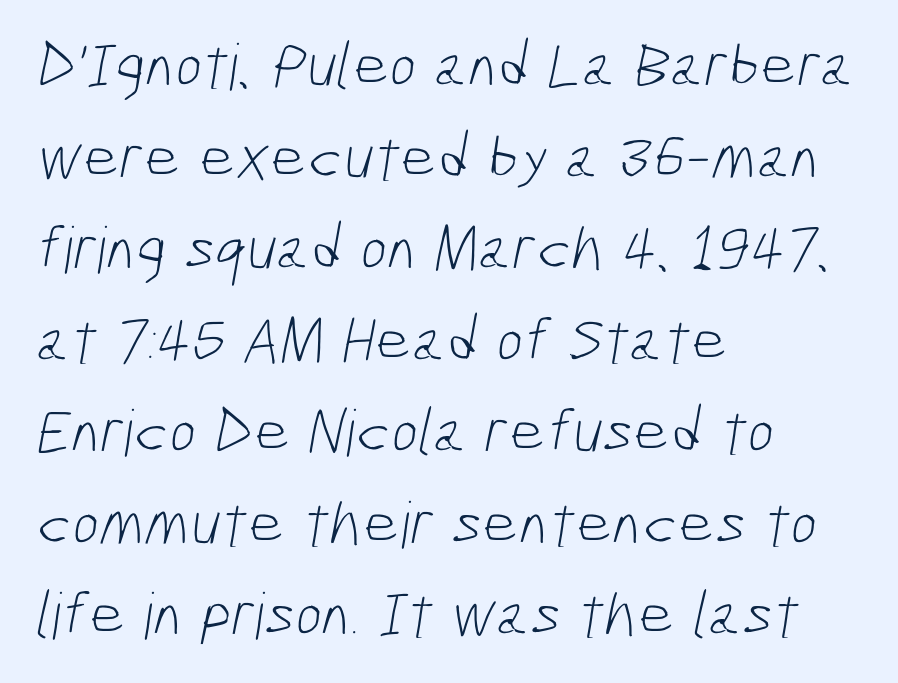
{"serif": "no", "bold": "no", "weight": "light", "width": "condensed", "stroke_contrast": "low", "x_height": "medium", "monospaced": "no", "underline": "no", "align": "left", "line_spacing": "normal", "line_spacing_ratio": 1.43, "letter_spacing": "normal", "letter_spacing_em": 0.0, "glyph_px": 64}
